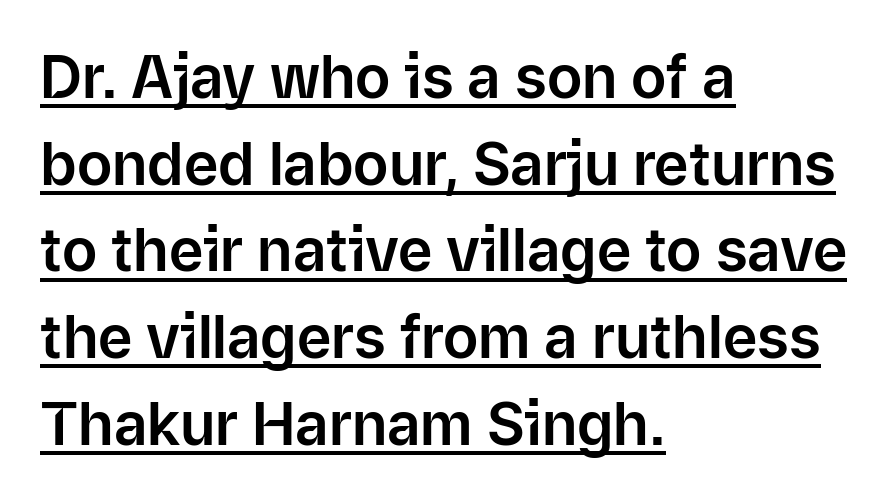
The image shows 59 px sans-serif type, upright; set left-aligned, normal line spacing (1.47x), normal letter spacing, underlined; low stroke contrast and a medium x-height.
